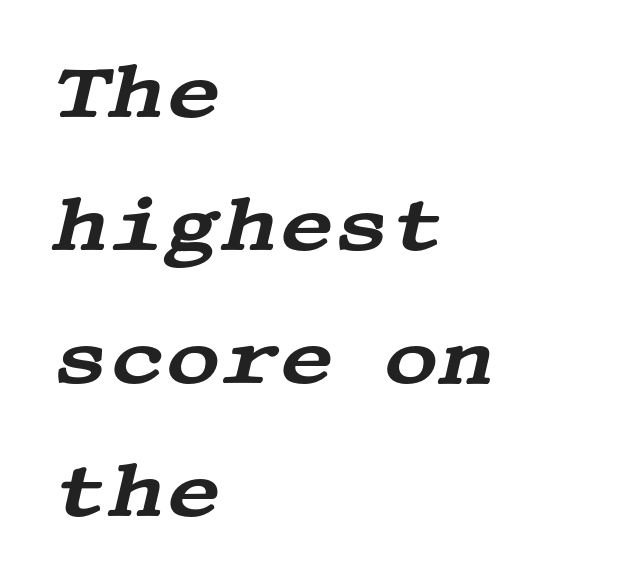
Q: Is the text italic (slanted)? A: Yes, it leans right by about 13 degrees.
Q: Is the typeface a serif or a sans-serif typeface? A: Serif.
Q: Is the text underlined? A: No.
Q: How is the paragraph aligned? A: Left-aligned.
Q: Is the spacing between letters normal or unusually wide? A: Normal.
Q: Width (condensed, normal, or wide)? A: Wide.
Q: Stroke contrast? A: Medium.
Q: x-height? A: Large.
